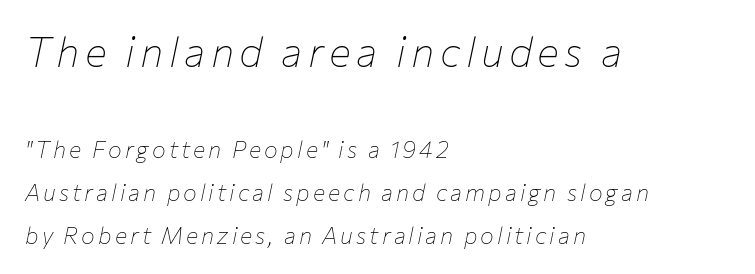
The image shows 41 px thin type, italic (leaning right); set left-aligned, line spacing 1.86x, not underlined; the first (top) block is 1.78x larger; low stroke contrast and a medium x-height.
